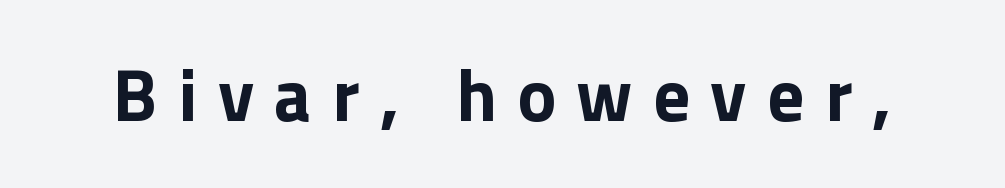
The image shows 73 px bold sans-serif type, upright; set unusually wide letter spacing (+0.28 em), not underlined; a medium x-height.
